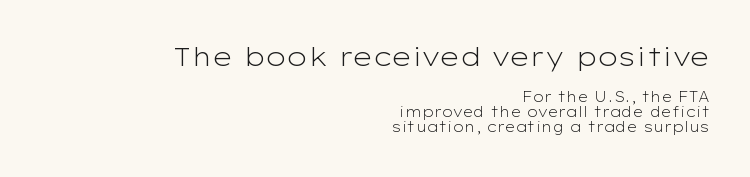
The image shows 26 px text type, upright; set right-aligned, tight line spacing (1.06x), normal letter spacing, not underlined; the first (top) block is 1.86x larger.
